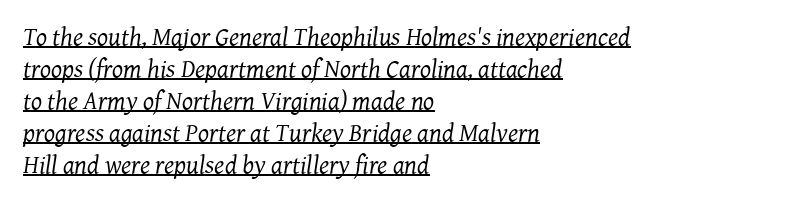
Q: Is the text bold? A: No.
Q: Is the text italic (slanted)? A: Yes, it leans right by about 7 degrees.
Q: Is the text underlined? A: Yes.
Q: How is the paragraph aligned? A: Left-aligned.
Q: Is the spacing between letters normal or unusually wide? A: Normal.
